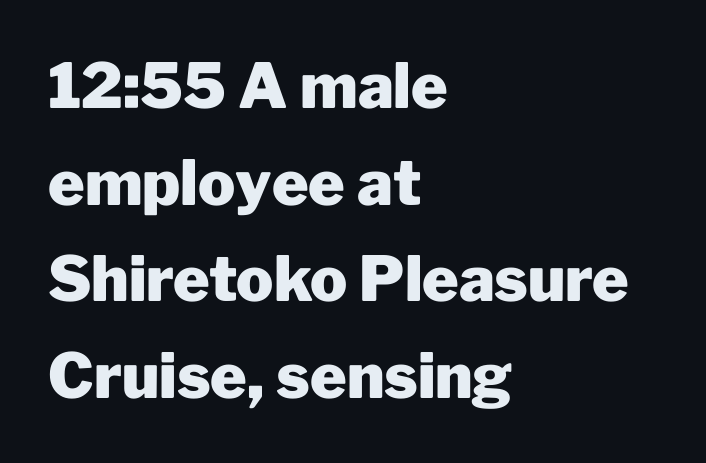
The image shows 62 px heavy sans-serif type, upright; set left-aligned, normal line spacing (1.56x), normal letter spacing, not underlined; low stroke contrast and a medium x-height.
